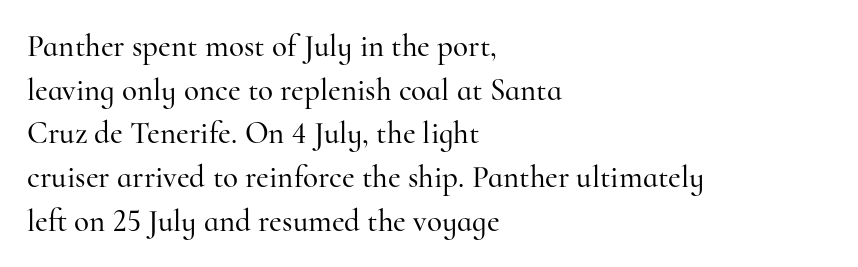
{"serif": "yes", "italic": "no", "width": "normal", "stroke_contrast": "high", "x_height": "small", "monospaced": "no", "underline": "no", "align": "left", "line_spacing": "normal", "line_spacing_ratio": 1.41, "letter_spacing": "normal", "letter_spacing_em": 0.0, "glyph_px": 31}
